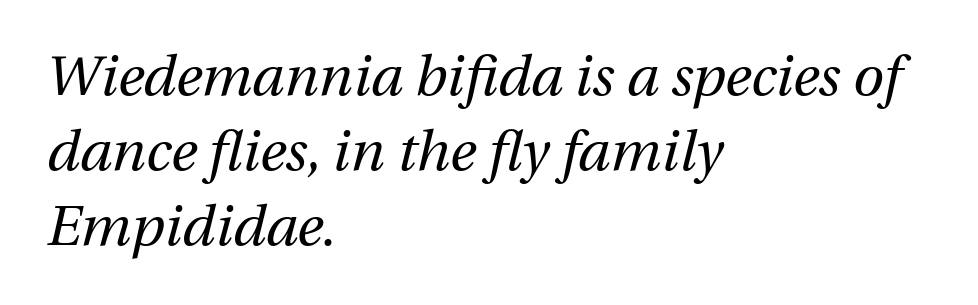
{"italic": "yes", "lean": "right", "slant_degrees": 12, "bold": "no", "weight": "regular", "width": "normal", "stroke_contrast": "medium", "x_height": "medium", "monospaced": "no", "underline": "no", "align": "left", "line_spacing": "normal", "line_spacing_ratio": 1.34, "letter_spacing": "normal", "letter_spacing_em": 0.0, "glyph_px": 56}
